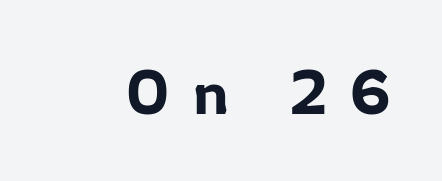
Q: Is the text italic (slanted)? A: No, it is upright.
Q: Is the typeface a serif or a sans-serif typeface? A: Sans-serif.
Q: Is the text underlined? A: No.
Q: Is the spacing between letters normal or unusually wide? A: Unusually wide.
Q: Width (condensed, normal, or wide)? A: Normal.
Q: Stroke contrast? A: Low.
Q: x-height? A: Medium.
Q: Monospaced? A: No.
